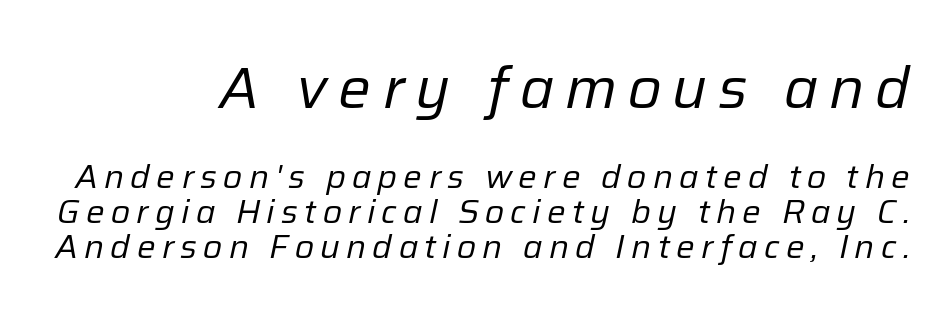
Q: Is the text bold? A: No.
Q: Is the text italic (slanted)? A: Yes, it leans right by about 12 degrees.
Q: Is the text underlined? A: No.
Q: Is the spacing between lines tight, normal or loose? A: Tight.
Q: Which block of text is set in a larger size, the first (top) or the second (bottom)? A: The first (top) one.
Q: Width (condensed, normal, or wide)? A: Normal.
Q: Stroke contrast? A: Low.
Q: x-height? A: Medium.
Q: Monospaced? A: No.
